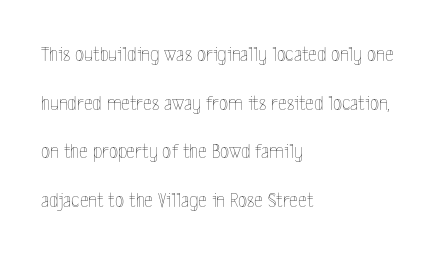
{"italic": "no", "bold": "no", "underline": "no", "align": "left", "line_spacing": "loose", "line_spacing_ratio": 2.32, "letter_spacing": "normal", "letter_spacing_em": 0.0, "glyph_px": 21}
